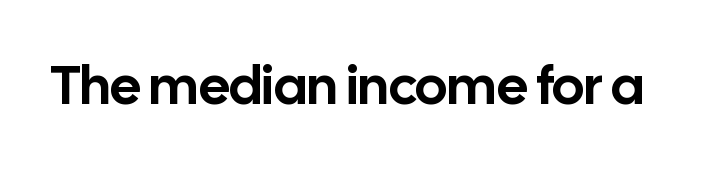
Q: Is the text italic (slanted)? A: No, it is upright.
Q: Is the typeface a serif or a sans-serif typeface? A: Sans-serif.
Q: Is the text underlined? A: No.
Q: Is the spacing between letters normal or unusually wide? A: Normal.
Q: Width (condensed, normal, or wide)? A: Normal.
Q: Stroke contrast? A: Low.
Q: x-height? A: Medium.
Q: Monospaced? A: No.
